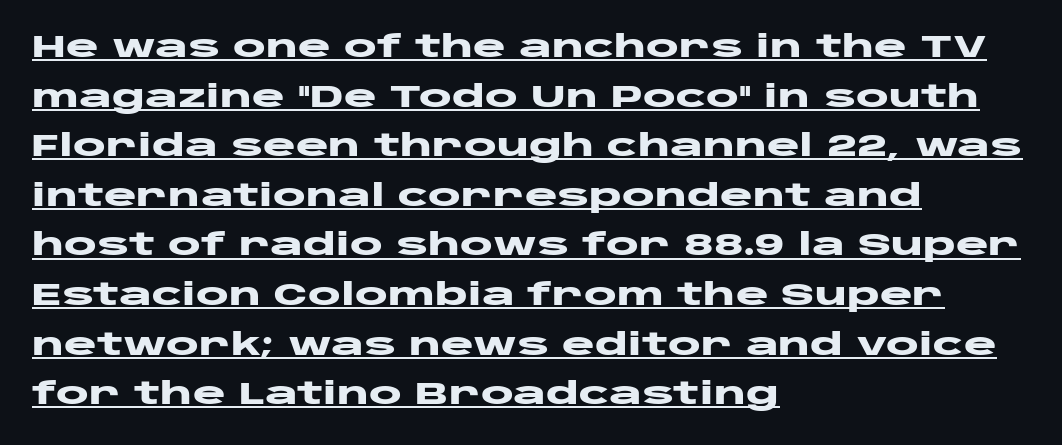
The image shows 31 px heavy, wide sans-serif type, upright; set left-aligned, normal line spacing (1.6x), normal letter spacing, underlined; low stroke contrast and a large x-height.
